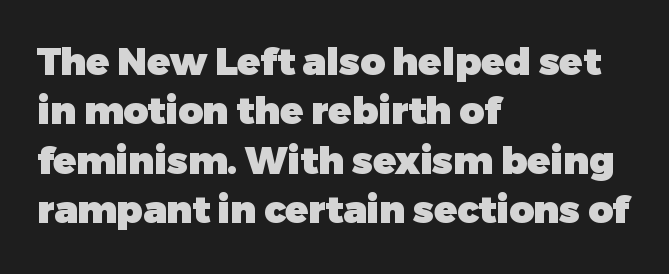
Q: Is the text bold? A: Yes.
Q: Is the text italic (slanted)? A: No, it is upright.
Q: Is the typeface a serif or a sans-serif typeface? A: Sans-serif.
Q: Is the text underlined? A: No.
Q: How is the paragraph aligned? A: Left-aligned.
Q: Is the spacing between letters normal or unusually wide? A: Normal.
Q: Is the spacing between lines tight, normal or loose? A: Normal.
Q: Width (condensed, normal, or wide)? A: Normal.
Q: Stroke contrast? A: Low.
Q: x-height? A: Medium.
Q: Monospaced? A: No.
